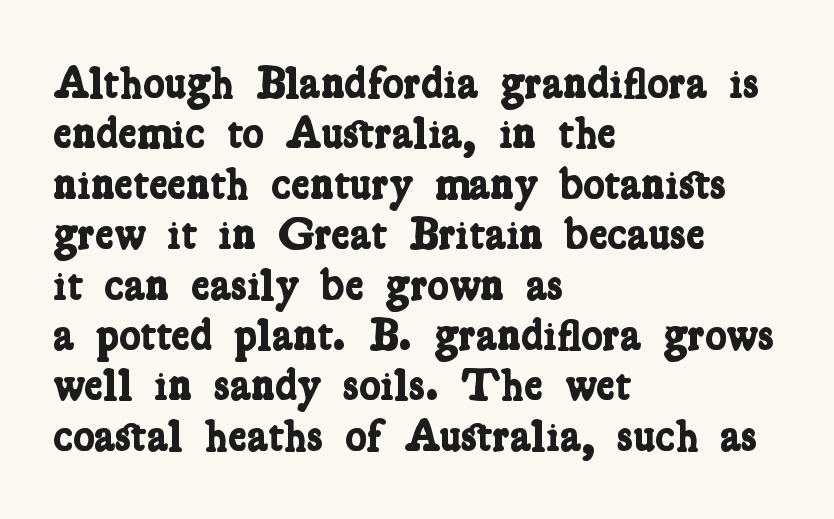
Q: Is the text bold? A: Yes.
Q: Is the typeface a serif or a sans-serif typeface? A: Serif.
Q: Is the text underlined? A: No.
Q: How is the paragraph aligned? A: Left-aligned.
Q: Is the spacing between letters normal or unusually wide? A: Normal.
Q: Is the spacing between lines tight, normal or loose? A: Tight.
Q: Width (condensed, normal, or wide)? A: Condensed.
Q: Stroke contrast? A: Low.
Q: x-height? A: Medium.
Q: Monospaced? A: No.
